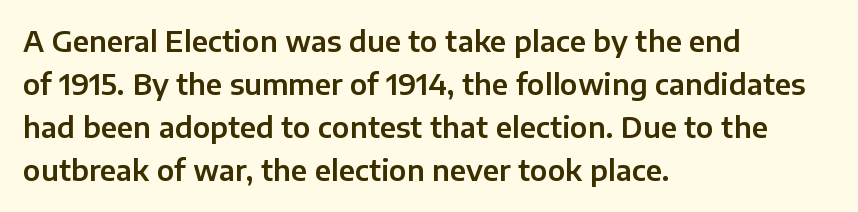
Vertically, the passage feels balanced, rows spaced as you'd expect. What kind of face is this? One without serifs — a sans. Here the designer chose a conventional face with non-uniform glyph widths. Look at the tracking — it's just the regular setting, nothing added. Designer's note — italics off, roman on.
